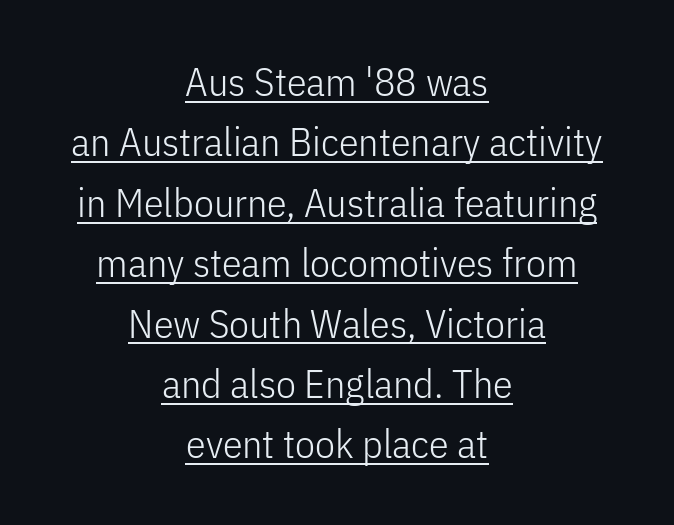
{"serif": "no", "italic": "no", "bold": "no", "weight": "light", "width": "condensed", "stroke_contrast": "low", "x_height": "medium", "monospaced": "no", "underline": "yes", "align": "center", "line_spacing": "normal", "line_spacing_ratio": 1.51, "letter_spacing": "normal", "letter_spacing_em": 0.0, "glyph_px": 40}
